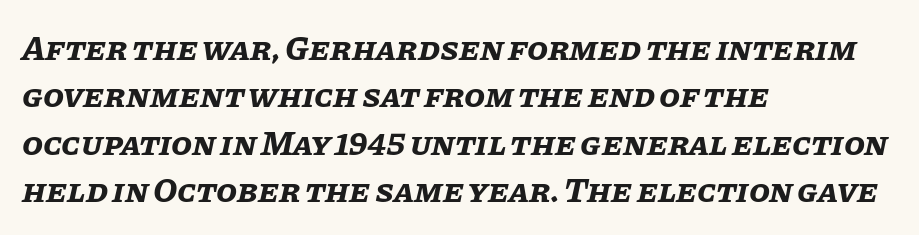
The image shows 34 px bold type, italic (leaning right); set left-aligned, normal line spacing (1.39x), normal letter spacing, not underlined; low stroke contrast and a large x-height.
